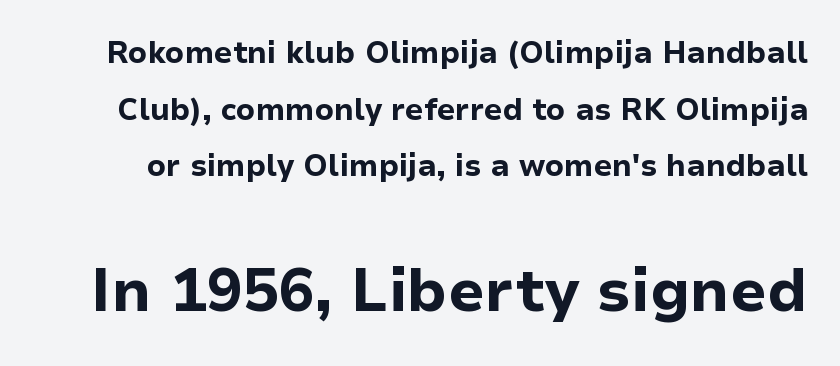
{"serif": "no", "italic": "no", "bold": "yes", "weight": "bold", "width": "normal", "stroke_contrast": "low", "x_height": "medium", "monospaced": "no", "underline": "no", "line_spacing_ratio": 1.89, "letter_spacing": "normal", "letter_spacing_em": 0.0, "larger_block": "second", "size_ratio": 2.0, "glyph_px": 60}
